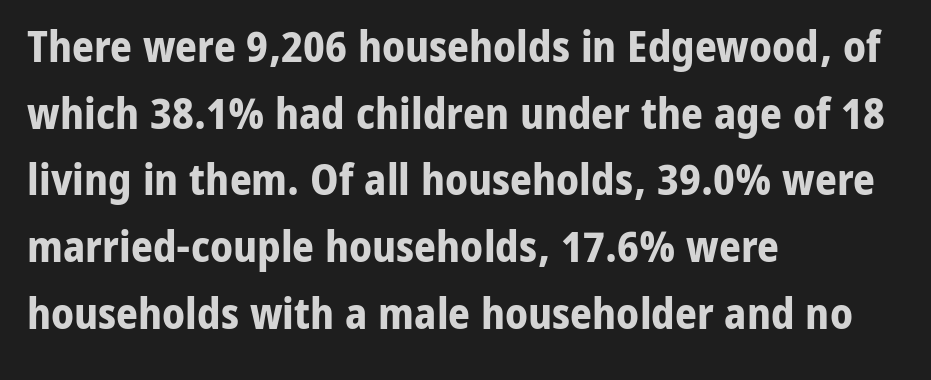
Heft: maximum for text — a bold. Honestly, the row spacing looks completely unremarkable. Clear beneath every line of the passage. The specimen reads as upright at a glance. This is sans-serif lettering, the kind often seen on screens and signage. The rag falls on the right side of this text block.
